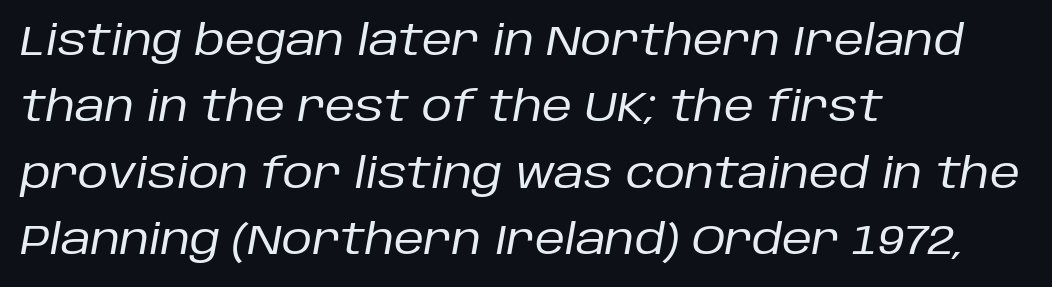
{"italic": "yes", "lean": "right", "slant_degrees": 10, "bold": "no", "weight": "regular", "width": "normal", "stroke_contrast": "low", "x_height": "large", "monospaced": "no", "underline": "no", "align": "left", "line_spacing": "normal", "line_spacing_ratio": 1.58, "letter_spacing": "normal", "letter_spacing_em": 0.0, "glyph_px": 42}
